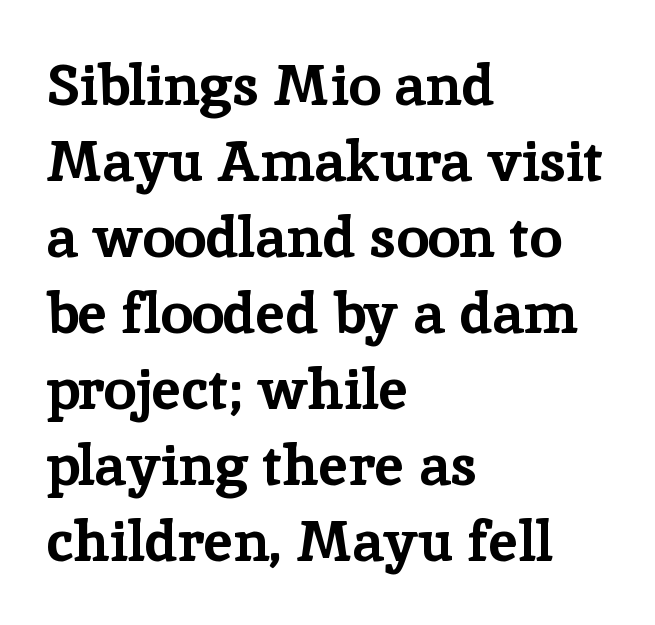
{"serif": "yes", "italic": "no", "bold": "yes", "weight": "bold", "width": "normal", "stroke_contrast": "low", "x_height": "medium", "monospaced": "no", "underline": "no", "align": "left", "line_spacing": "normal", "line_spacing_ratio": 1.31, "letter_spacing": "normal", "letter_spacing_em": 0.0, "glyph_px": 58}
